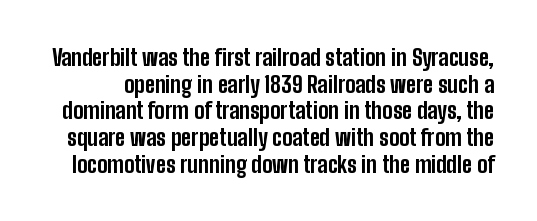
Q: Is the text bold? A: Yes.
Q: Is the text italic (slanted)? A: No, it is upright.
Q: Is the text underlined? A: No.
Q: Is the spacing between letters normal or unusually wide? A: Normal.
